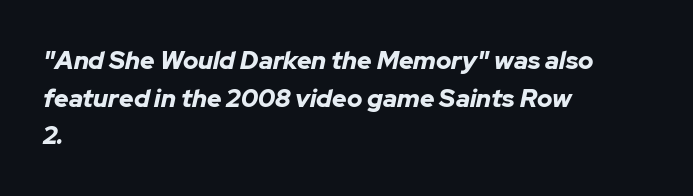
The setting favours the left margin, as ordinary paragraphs usually do. The face used here has the dense, thick strokes of a bold. Default kerning and tracking; the words read as compact shapes. The space between consecutive lines is moderate. Descender tails drop into unmarked territory.
